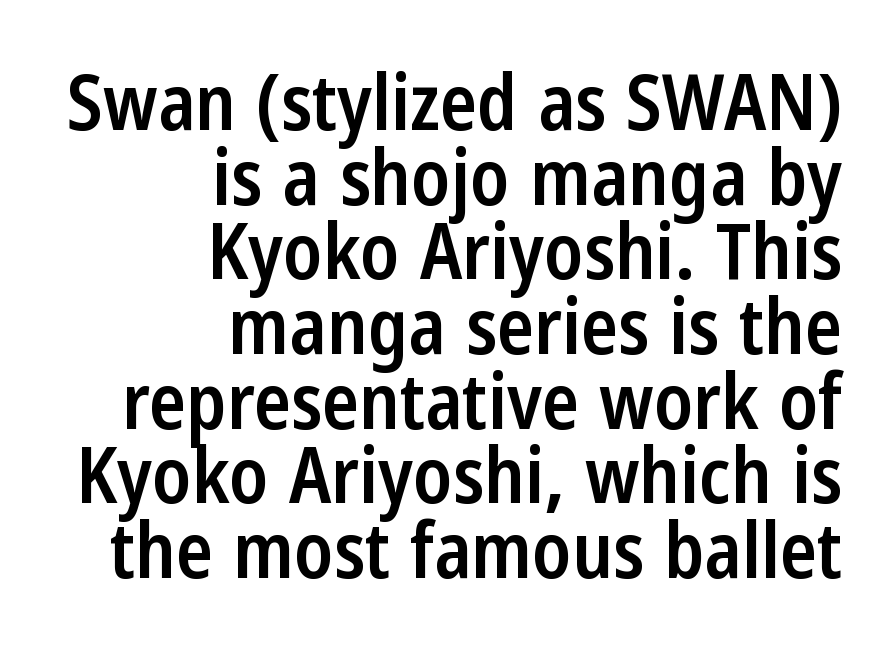
Here the designer chose a conventional face with non-uniform glyph widths. The passage shown is typeset with a sans-serif family. The gap between lines stays unmarked. Right-aligned paragraph, ragged on the left.
